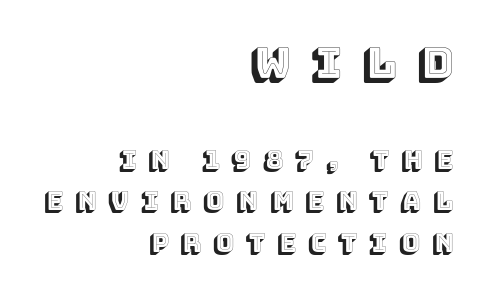
{"italic": "no", "width": "normal", "x_height": "large", "monospaced": "no", "underline": "no", "align": "right", "line_spacing": "normal", "line_spacing_ratio": 1.66, "letter_spacing": "wide", "letter_spacing_em": 0.48, "larger_block": "first", "size_ratio": 1.72, "glyph_px": 43}
